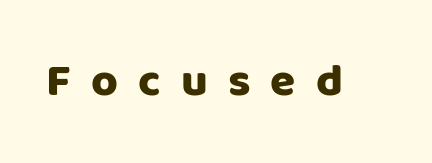
Q: Is the text italic (slanted)? A: No, it is upright.
Q: Is the typeface a serif or a sans-serif typeface? A: Sans-serif.
Q: Is the text underlined? A: No.
Q: Is the spacing between letters normal or unusually wide? A: Unusually wide.
Q: Width (condensed, normal, or wide)? A: Normal.
Q: Stroke contrast? A: Low.
Q: x-height? A: Large.
Q: Monospaced? A: No.
